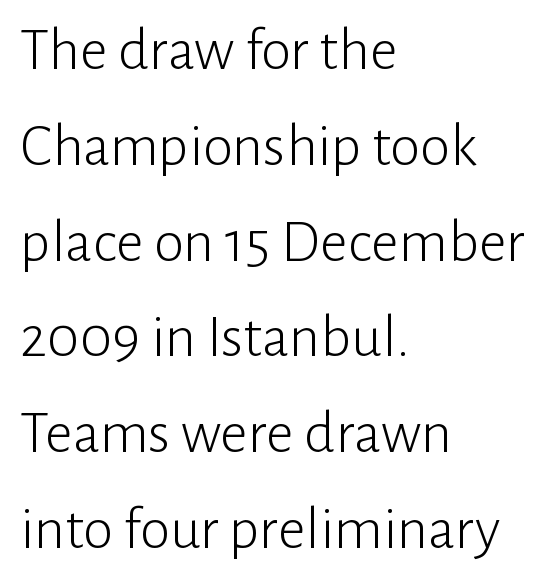
Q: Is the text bold? A: No.
Q: Is the text italic (slanted)? A: No, it is upright.
Q: Is the typeface a serif or a sans-serif typeface? A: Sans-serif.
Q: Is the text underlined? A: No.
Q: How is the paragraph aligned? A: Left-aligned.
Q: Is the spacing between letters normal or unusually wide? A: Normal.
Q: Is the spacing between lines tight, normal or loose? A: Normal.
Q: Width (condensed, normal, or wide)? A: Normal.
Q: Stroke contrast? A: Low.
Q: x-height? A: Medium.
Q: Monospaced? A: No.
